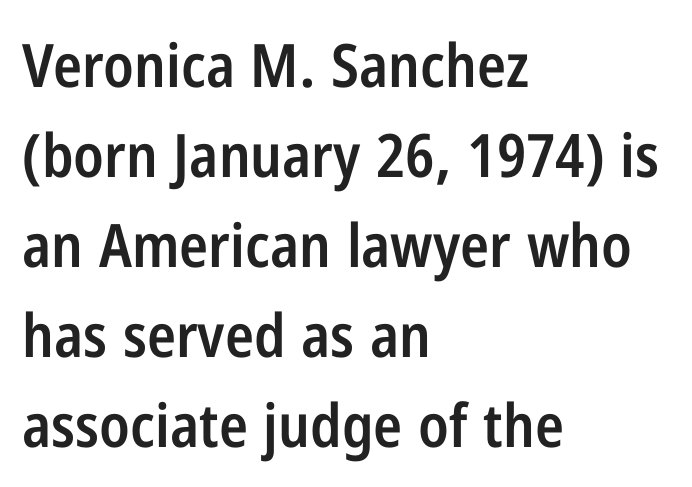
{"serif": "no", "italic": "no", "bold": "semi", "weight": "semibold", "width": "condensed", "stroke_contrast": "low", "x_height": "medium", "monospaced": "no", "underline": "no", "align": "left", "line_spacing": "normal", "line_spacing_ratio": 1.5, "letter_spacing": "normal", "letter_spacing_em": 0.0, "glyph_px": 60}
